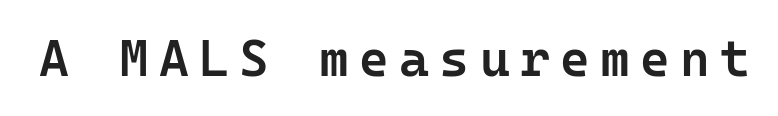
{"serif": "no", "italic": "no", "bold": "semi", "weight": "semibold", "width": "normal", "stroke_contrast": "low", "x_height": "medium", "monospaced": "yes", "underline": "no", "letter_spacing": "wide", "letter_spacing_em": 0.2, "glyph_px": 51}
